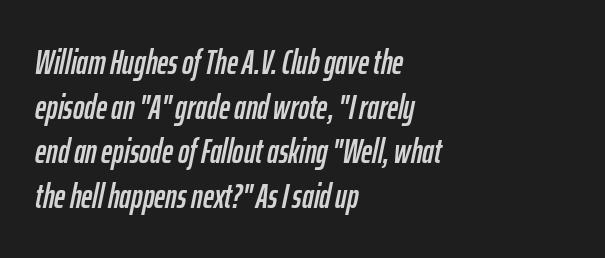
The passage shown is not underscored anywhere. A student would call this left alignment; a typographer would say flush left, rag right. The specimen reads as italic at a glance. Compared with typical body copy, the letter spacing here is the same. Normally led — the rows are evenly, conventionally spaced. Spacing verdict: proportional, widths tailored to each character.
